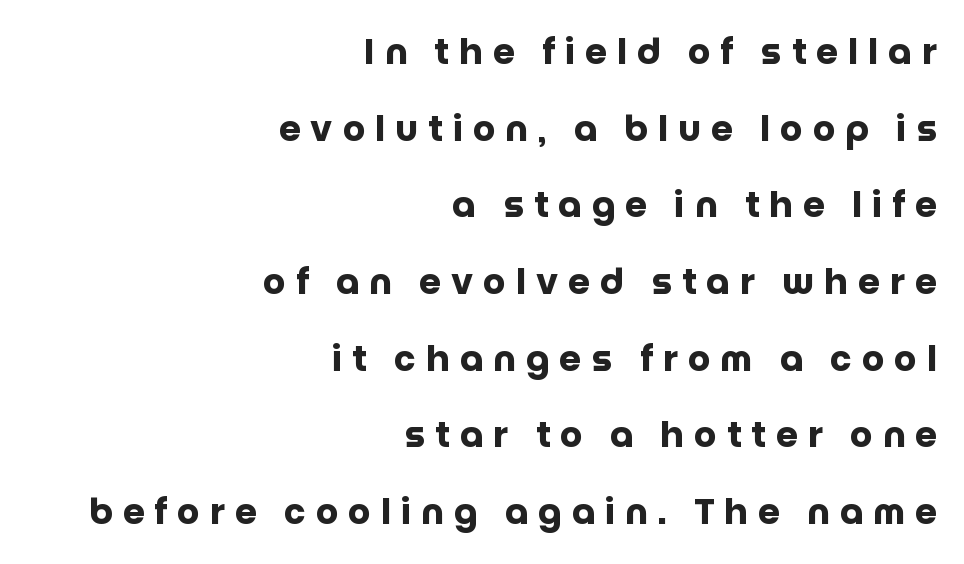
The strip under each line holds only bare page. Characters remain perfectly vertical along every line. In terms of letterform style, serifs are entirely absent. The lines are spread far apart with generous leading.
